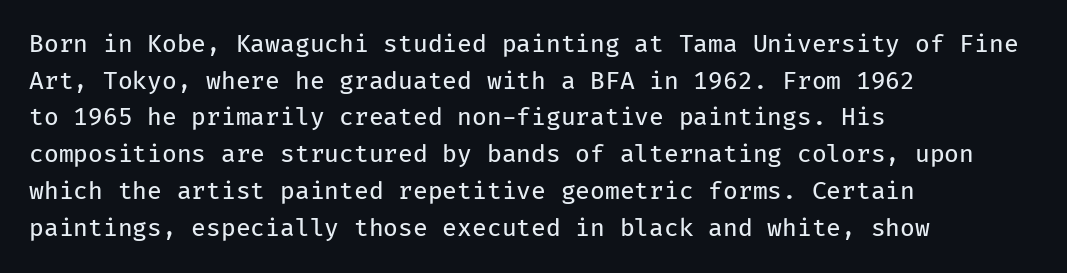
Q: Is the text bold? A: No.
Q: Is the text italic (slanted)? A: No, it is upright.
Q: Is the text underlined? A: No.
Q: How is the paragraph aligned? A: Left-aligned.
Q: Is the spacing between letters normal or unusually wide? A: Normal.
Q: Is the spacing between lines tight, normal or loose? A: Normal.
